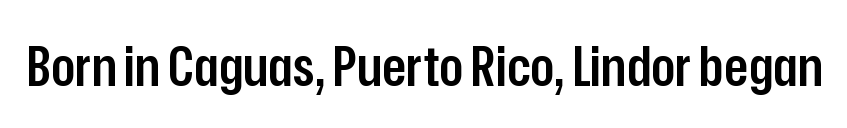
{"serif": "no", "italic": "no", "bold": "semi", "weight": "semibold", "width": "condensed", "stroke_contrast": "low", "x_height": "medium", "monospaced": "no", "underline": "no", "letter_spacing": "normal", "letter_spacing_em": 0.0, "glyph_px": 56}
